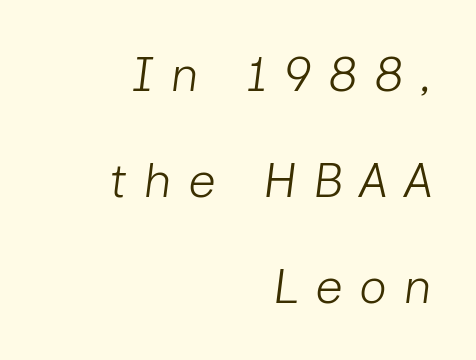
Q: Is the text bold? A: No.
Q: Is the text italic (slanted)? A: Yes, it leans right by about 7 degrees.
Q: Is the text underlined? A: No.
Q: How is the paragraph aligned? A: Right-aligned.
Q: Is the spacing between letters normal or unusually wide? A: Unusually wide.
Q: Is the spacing between lines tight, normal or loose? A: Loose.
Q: Width (condensed, normal, or wide)? A: Normal.
Q: Stroke contrast? A: Low.
Q: x-height? A: Medium.
Q: Monospaced? A: No.
